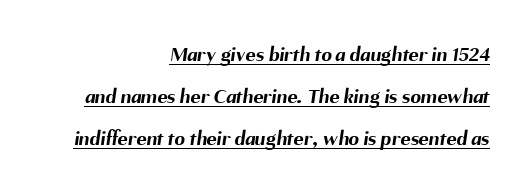
{"bold": "yes", "underline": "yes", "align": "right", "line_spacing": "loose", "line_spacing_ratio": 2.01, "letter_spacing": "normal", "letter_spacing_em": 0.0, "glyph_px": 21}
